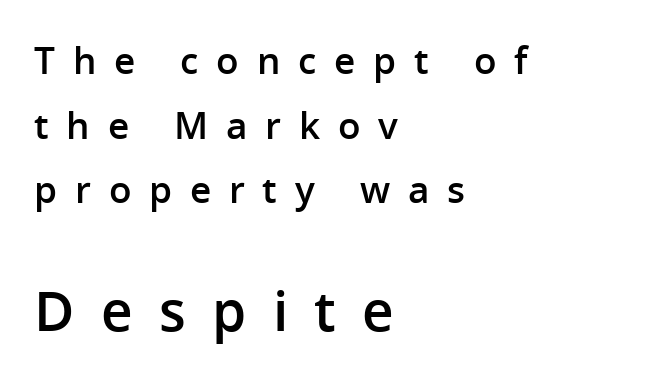
Typographic density is moderately raised because the face is semibold. The typesetter chose a ragged-right arrangement here. Which chunk is bigger? The second one — the bottom block dwarfs the top. The tracking reads as deliberately expanded to a designer's eye.
